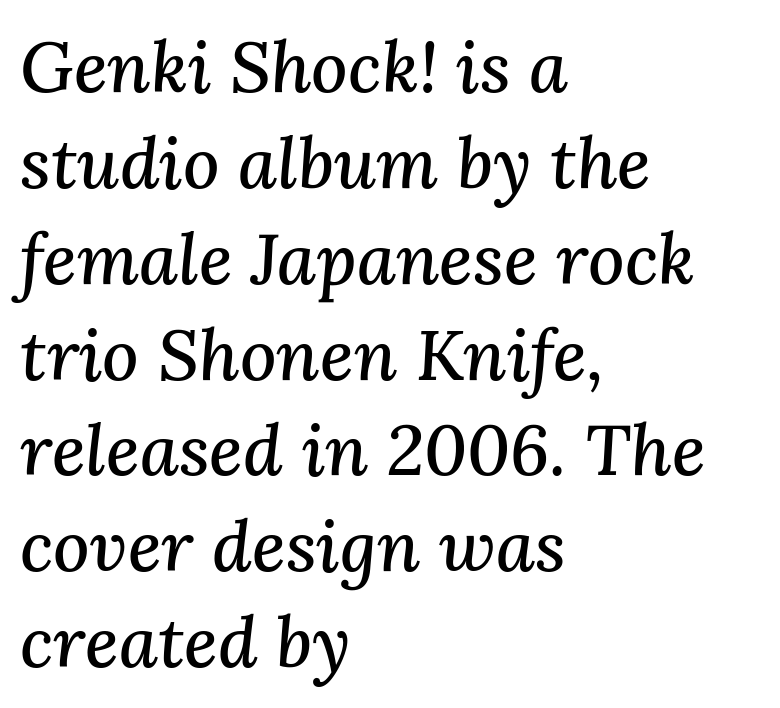
Q: Is the text italic (slanted)? A: Yes, it leans right by about 3 degrees.
Q: Is the typeface a serif or a sans-serif typeface? A: Serif.
Q: Is the text underlined? A: No.
Q: How is the paragraph aligned? A: Left-aligned.
Q: Is the spacing between letters normal or unusually wide? A: Normal.
Q: Is the spacing between lines tight, normal or loose? A: Normal.
Q: Width (condensed, normal, or wide)? A: Normal.
Q: Stroke contrast? A: Medium.
Q: x-height? A: Medium.
Q: Monospaced? A: No.
